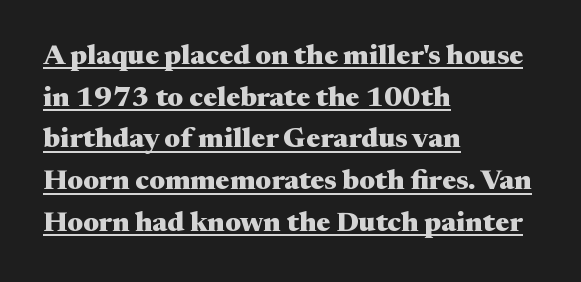
{"serif": "yes", "italic": "no", "bold": "yes", "weight": "heavy", "width": "wide", "stroke_contrast": "medium", "x_height": "medium", "monospaced": "no", "underline": "yes", "align": "left", "line_spacing": "normal", "line_spacing_ratio": 1.49, "letter_spacing": "normal", "letter_spacing_em": 0.0, "glyph_px": 28}
